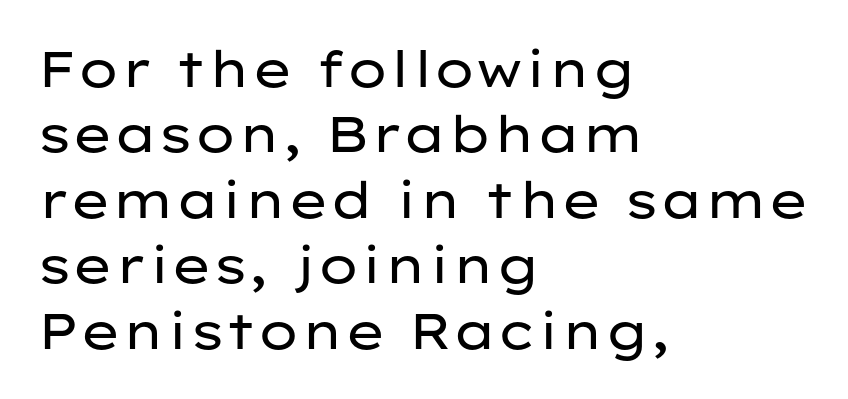
Q: Is the text bold? A: No.
Q: Is the text italic (slanted)? A: No, it is upright.
Q: Is the typeface a serif or a sans-serif typeface? A: Sans-serif.
Q: Is the text underlined? A: No.
Q: How is the paragraph aligned? A: Left-aligned.
Q: Is the spacing between letters normal or unusually wide? A: Normal.
Q: Is the spacing between lines tight, normal or loose? A: Normal.
Q: Width (condensed, normal, or wide)? A: Wide.
Q: Stroke contrast? A: Low.
Q: x-height? A: Medium.
Q: Monospaced? A: No.
